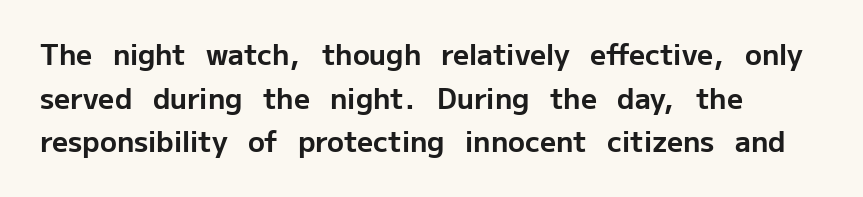
{"serif": "no", "italic": "no", "bold": "yes", "weight": "bold", "width": "normal", "stroke_contrast": "low", "x_height": "medium", "monospaced": "no", "underline": "no", "align": "left", "line_spacing": "normal", "line_spacing_ratio": 1.56, "letter_spacing": "normal", "letter_spacing_em": 0.0, "glyph_px": 28}
